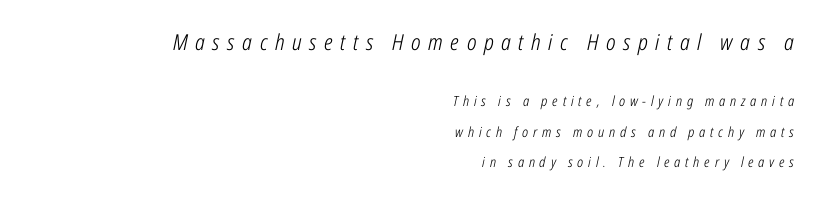
The image shows 22 px text type, italic (leaning right); set right-aligned, loose line spacing (2.17x), unusually wide letter spacing (+0.34 em), not underlined; the first (top) block is 1.57x larger.
